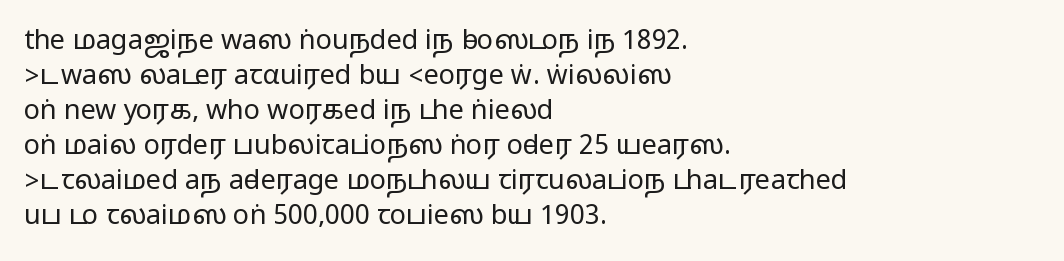
The image shows 27 px text type, upright; set left-aligned, normal line spacing (1.3x), normal letter spacing, not underlined.
